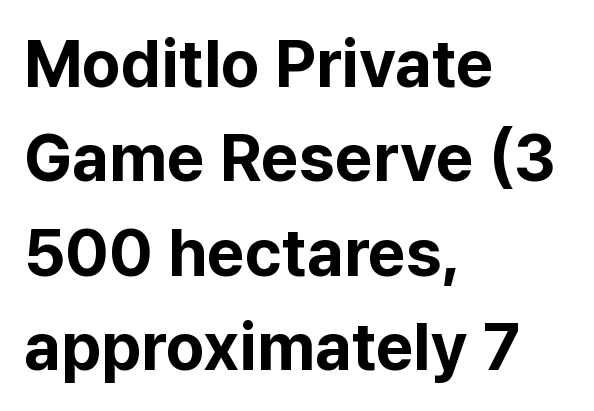
Q: Is the text bold? A: Yes.
Q: Is the text italic (slanted)? A: No, it is upright.
Q: Is the typeface a serif or a sans-serif typeface? A: Sans-serif.
Q: Is the text underlined? A: No.
Q: How is the paragraph aligned? A: Left-aligned.
Q: Is the spacing between letters normal or unusually wide? A: Normal.
Q: Is the spacing between lines tight, normal or loose? A: Normal.
Q: Width (condensed, normal, or wide)? A: Normal.
Q: Stroke contrast? A: Low.
Q: x-height? A: Medium.
Q: Monospaced? A: No.
